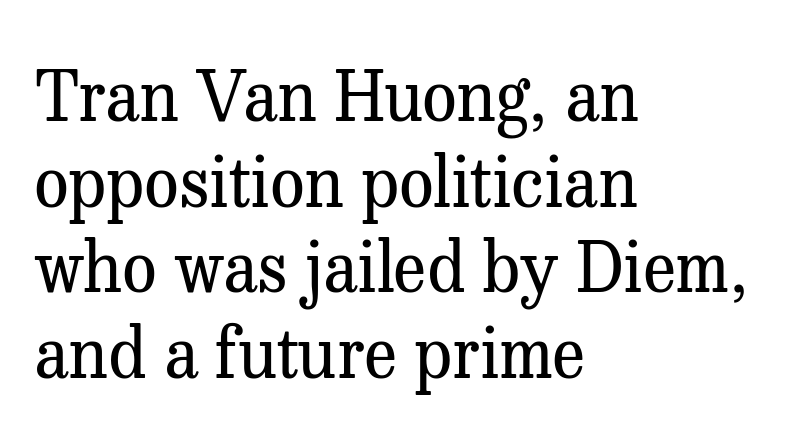
{"serif": "yes", "italic": "no", "bold": "no", "weight": "regular", "width": "normal", "stroke_contrast": "medium", "x_height": "medium", "monospaced": "no", "underline": "no", "align": "left", "line_spacing_ratio": 1.24, "letter_spacing": "normal", "letter_spacing_em": 0.0, "glyph_px": 69}
